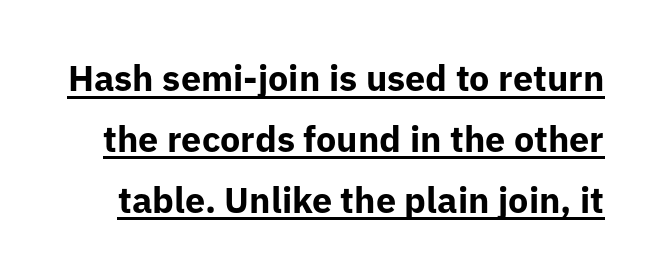
The image shows 36 px bold sans-serif type, upright; set normal line spacing (1.69x), normal letter spacing, underlined; low stroke contrast and a medium x-height.
